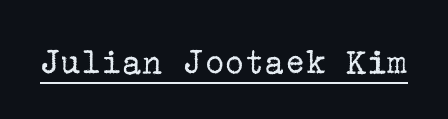
The typesetter has applied underlining to the passage shown. Classification — serif. Ordinary non-slanted type is in use. Vertical stems look standard width or narrower in stroke.
